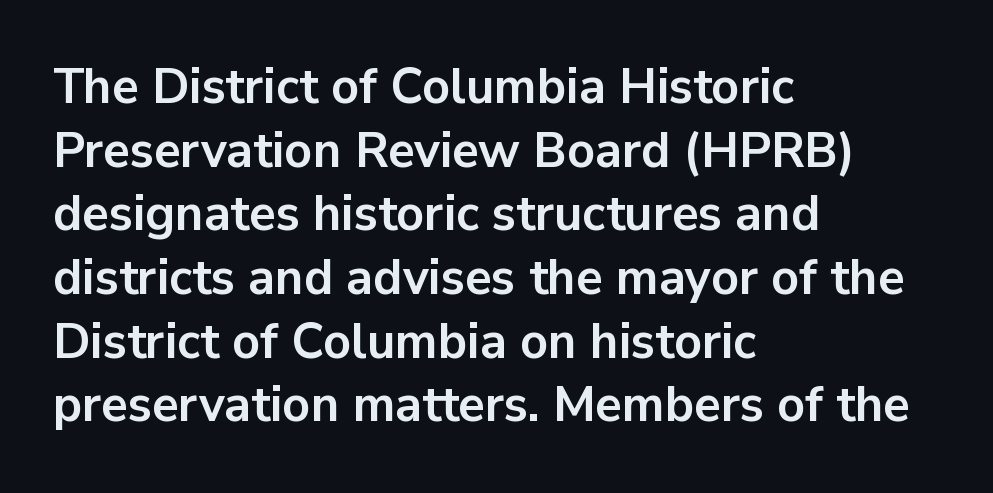
{"serif": "no", "italic": "no", "bold": "yes", "weight": "bold", "width": "normal", "stroke_contrast": "low", "x_height": "medium", "monospaced": "no", "underline": "no", "align": "left", "line_spacing": "normal", "line_spacing_ratio": 1.3, "letter_spacing": "normal", "letter_spacing_em": 0.0, "glyph_px": 49}
